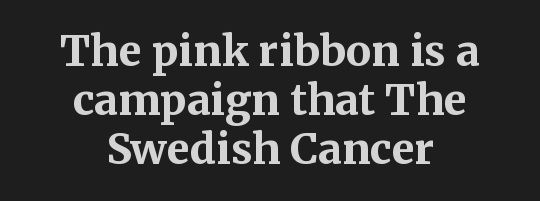
The image shows 42 px bold serif type, upright; set centered, line spacing 1.17x, normal letter spacing, not underlined; medium stroke contrast and a medium x-height.
